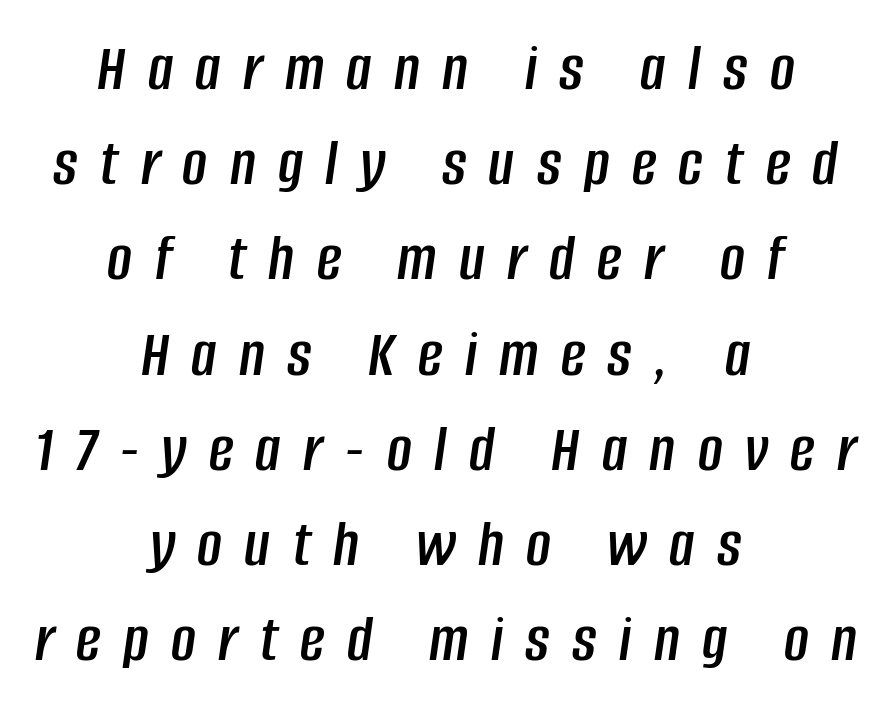
Q: Is the text italic (slanted)? A: Yes, it leans right by about 8 degrees.
Q: Is the text underlined? A: No.
Q: How is the paragraph aligned? A: Centered.
Q: Is the spacing between letters normal or unusually wide? A: Unusually wide.
Q: Is the spacing between lines tight, normal or loose? A: Normal.
Q: Width (condensed, normal, or wide)? A: Condensed.
Q: Stroke contrast? A: Low.
Q: x-height? A: Large.
Q: Monospaced? A: No.
